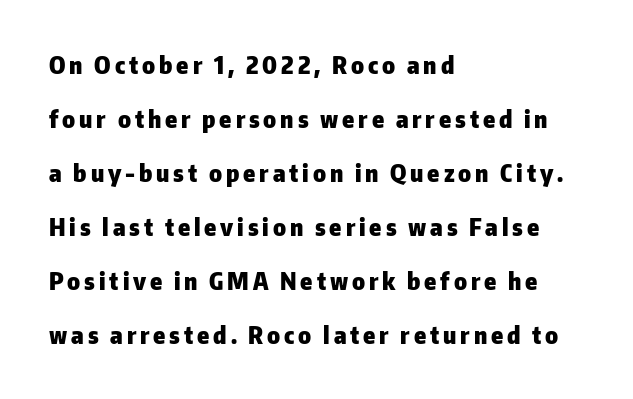
{"italic": "no", "bold": "yes", "underline": "no", "align": "left", "line_spacing": "loose", "line_spacing_ratio": 2.25, "glyph_px": 24}
